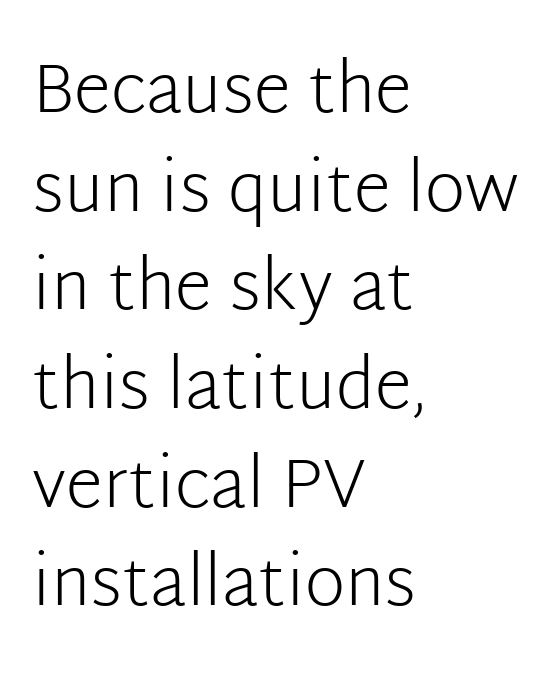
{"serif": "no", "italic": "no", "bold": "no", "weight": "light", "width": "normal", "stroke_contrast": "low", "x_height": "medium", "monospaced": "no", "underline": "no", "align": "left", "line_spacing": "normal", "line_spacing_ratio": 1.43, "letter_spacing": "normal", "letter_spacing_em": 0.0, "glyph_px": 69}
